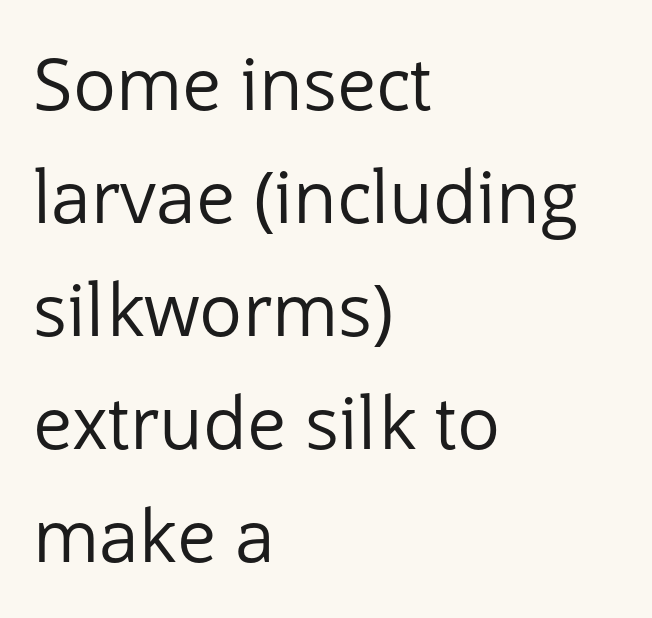
{"serif": "no", "italic": "no", "bold": "no", "weight": "regular", "width": "normal", "stroke_contrast": "low", "x_height": "medium", "monospaced": "no", "underline": "no", "align": "left", "line_spacing": "normal", "line_spacing_ratio": 1.57, "letter_spacing": "normal", "letter_spacing_em": 0.0, "glyph_px": 72}
